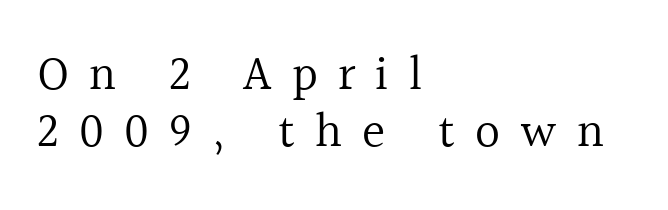
This is not heavy type; no bold has been used. Ascenders rise straight up at ninety degrees. The glyphs in this specimen are seriffed. Each line starts at the same left margin while the right side varies. The gaps between neighbouring characters are conspicuously large. The gap between lines stays unmarked.
